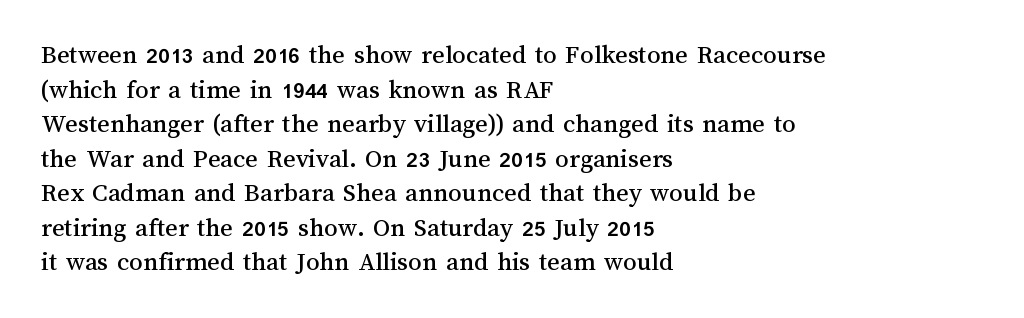
{"italic": "no", "underline": "no", "align": "left", "line_spacing": "normal", "line_spacing_ratio": 1.28, "letter_spacing": "normal", "letter_spacing_em": 0.0, "glyph_px": 27}
